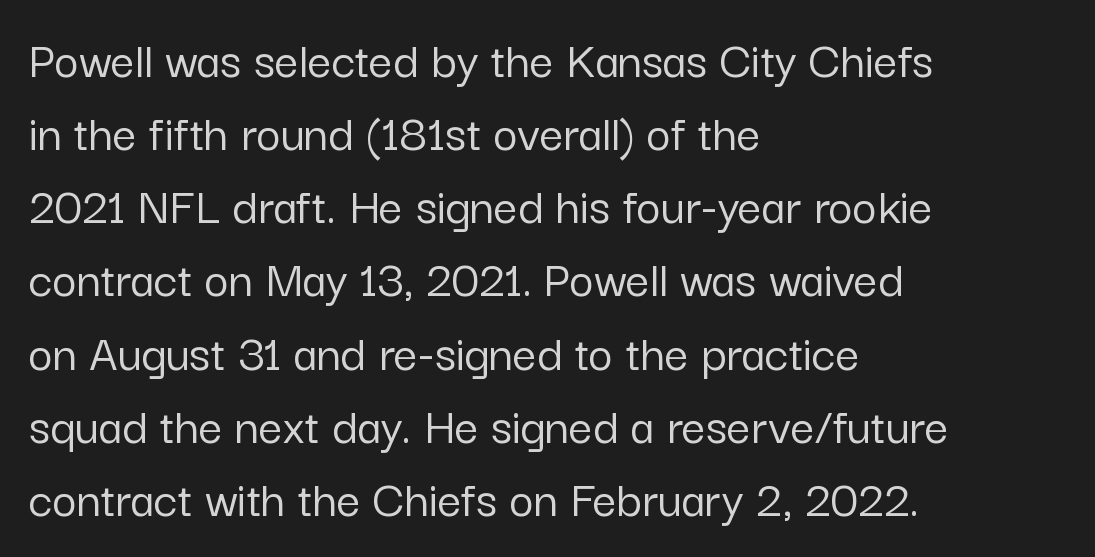
The image shows 53 px sans-serif type, upright; set left-aligned, normal line spacing (1.38x), normal letter spacing, not underlined; low stroke contrast and a medium x-height.
